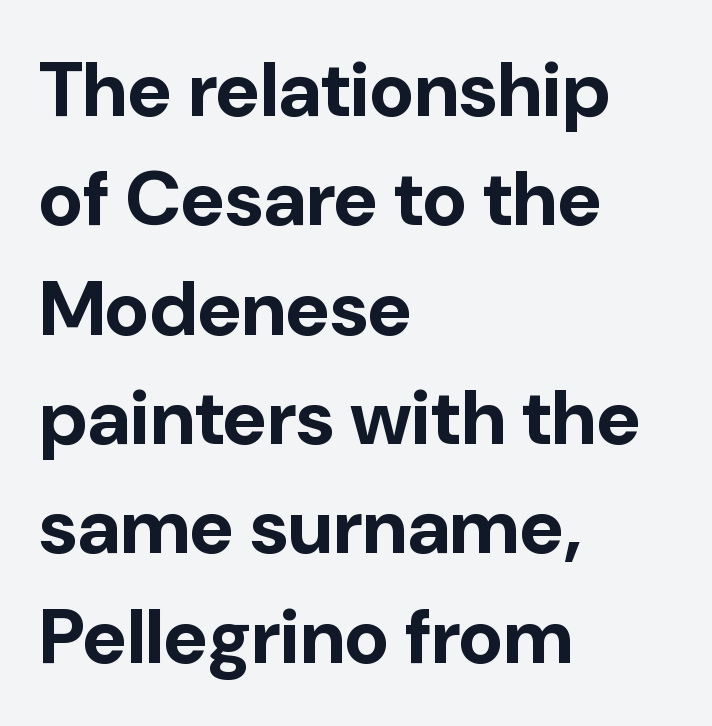
{"serif": "no", "italic": "no", "bold": "yes", "weight": "bold", "width": "normal", "stroke_contrast": "low", "x_height": "medium", "monospaced": "no", "underline": "no", "align": "left", "line_spacing": "normal", "line_spacing_ratio": 1.42, "letter_spacing": "normal", "letter_spacing_em": 0.0, "glyph_px": 77}
